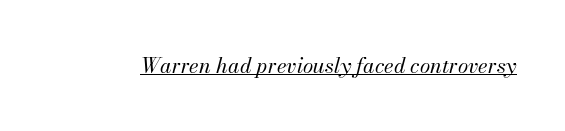
Stems here are at most as thick as an everyday book face. Does a line run under the words? Yes, clearly. These lines were composed using italics. Default kerning and tracking; the words read as compact shapes.
